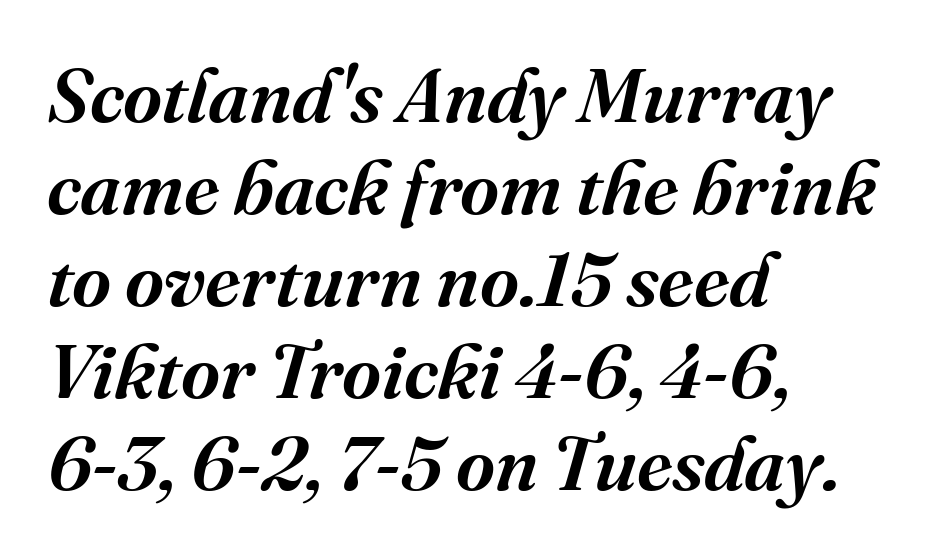
{"serif": "yes", "italic": "yes", "lean": "right", "slant_degrees": 16, "width": "normal", "stroke_contrast": "medium", "x_height": "medium", "monospaced": "no", "underline": "no", "align": "left", "line_spacing_ratio": 1.21, "letter_spacing": "normal", "letter_spacing_em": 0.0, "glyph_px": 76}
